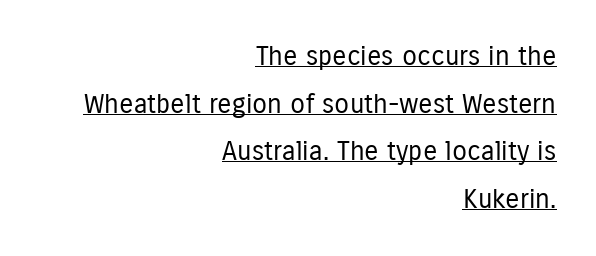
{"italic": "no", "bold": "no", "underline": "yes", "align": "right", "line_spacing_ratio": 1.76, "letter_spacing": "normal", "letter_spacing_em": 0.0, "glyph_px": 27}
